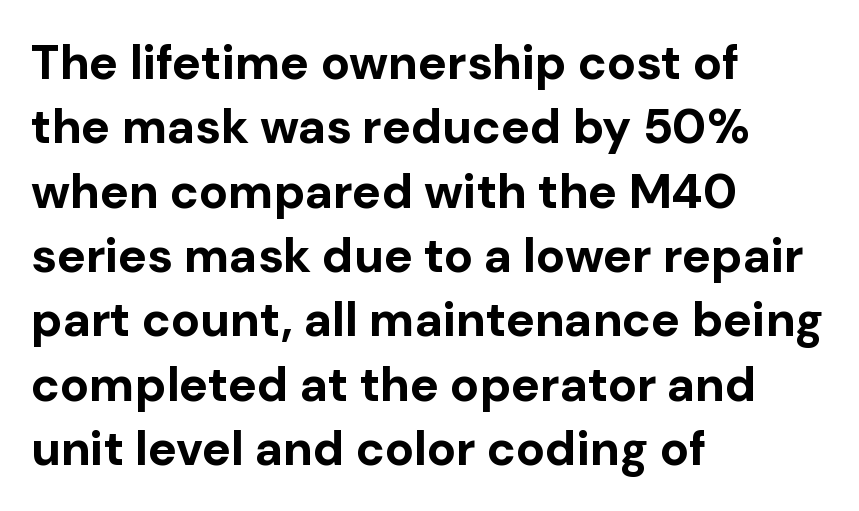
{"serif": "no", "italic": "no", "bold": "yes", "weight": "bold", "width": "normal", "stroke_contrast": "low", "x_height": "medium", "monospaced": "no", "underline": "no", "align": "left", "line_spacing": "normal", "line_spacing_ratio": 1.34, "letter_spacing": "normal", "letter_spacing_em": 0.0, "glyph_px": 48}
